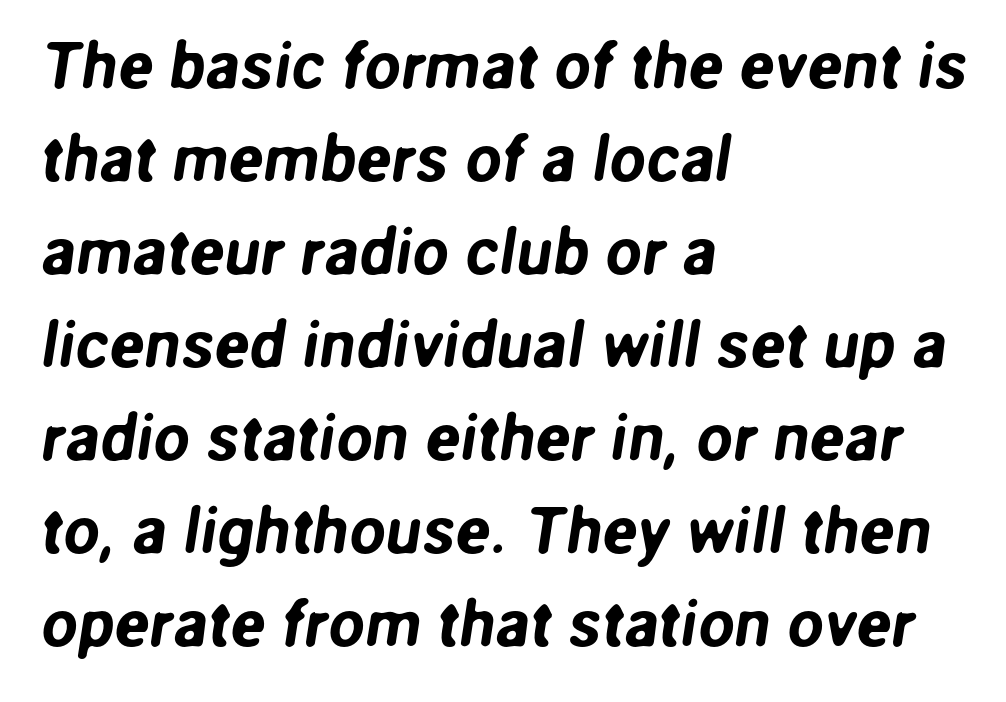
{"serif": "no", "width": "normal", "stroke_contrast": "low", "x_height": "medium", "monospaced": "no", "underline": "no", "align": "left", "line_spacing": "normal", "line_spacing_ratio": 1.43, "letter_spacing": "normal", "letter_spacing_em": 0.0, "glyph_px": 65}
